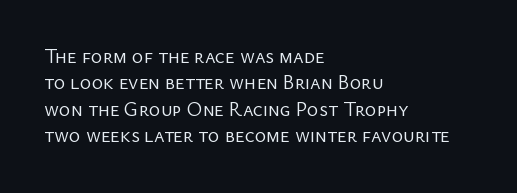
The image shows 20 px text type, upright; set left-aligned, normal line spacing (1.32x), normal letter spacing, not underlined.
